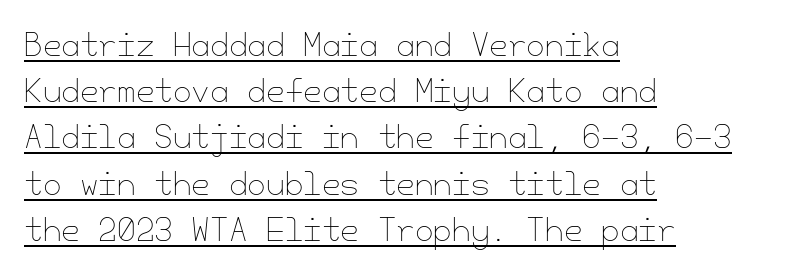
{"italic": "no", "bold": "no", "weight": "thin", "width": "normal", "stroke_contrast": "low", "x_height": "small", "underline": "yes", "align": "left", "line_spacing": "normal", "line_spacing_ratio": 1.54, "letter_spacing": "normal", "letter_spacing_em": 0.0, "glyph_px": 30}
